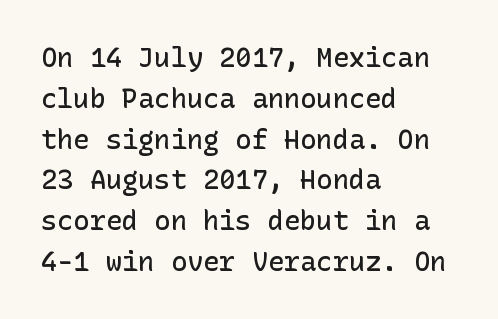
{"italic": "no", "bold": "semi", "underline": "no", "align": "left", "line_spacing": "normal", "line_spacing_ratio": 1.51, "letter_spacing": "normal", "letter_spacing_em": 0.0, "glyph_px": 27}
